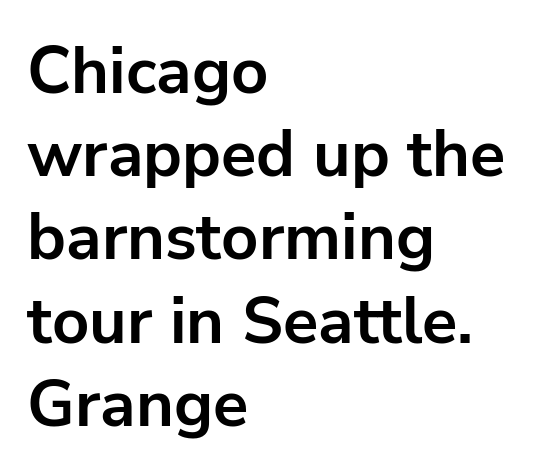
Quick note: underline off. Students, observe: this is what conventionally led text looks like. This sample uses an upright cut, with every glyph sitting square on the baseline. Is this a fixed-width face? No — the glyphs have proportional, varying widths.
